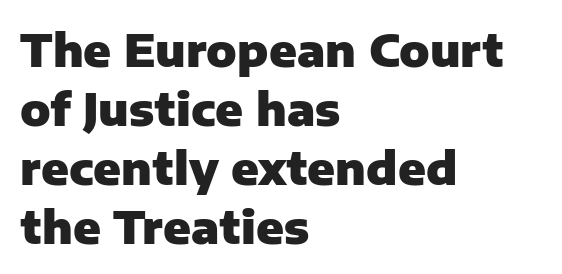
Q: Is the text bold? A: Yes.
Q: Is the text italic (slanted)? A: No, it is upright.
Q: Is the typeface a serif or a sans-serif typeface? A: Sans-serif.
Q: Is the text underlined? A: No.
Q: How is the paragraph aligned? A: Left-aligned.
Q: Is the spacing between letters normal or unusually wide? A: Normal.
Q: Is the spacing between lines tight, normal or loose? A: Normal.
Q: Width (condensed, normal, or wide)? A: Normal.
Q: Stroke contrast? A: Low.
Q: x-height? A: Medium.
Q: Monospaced? A: No.
